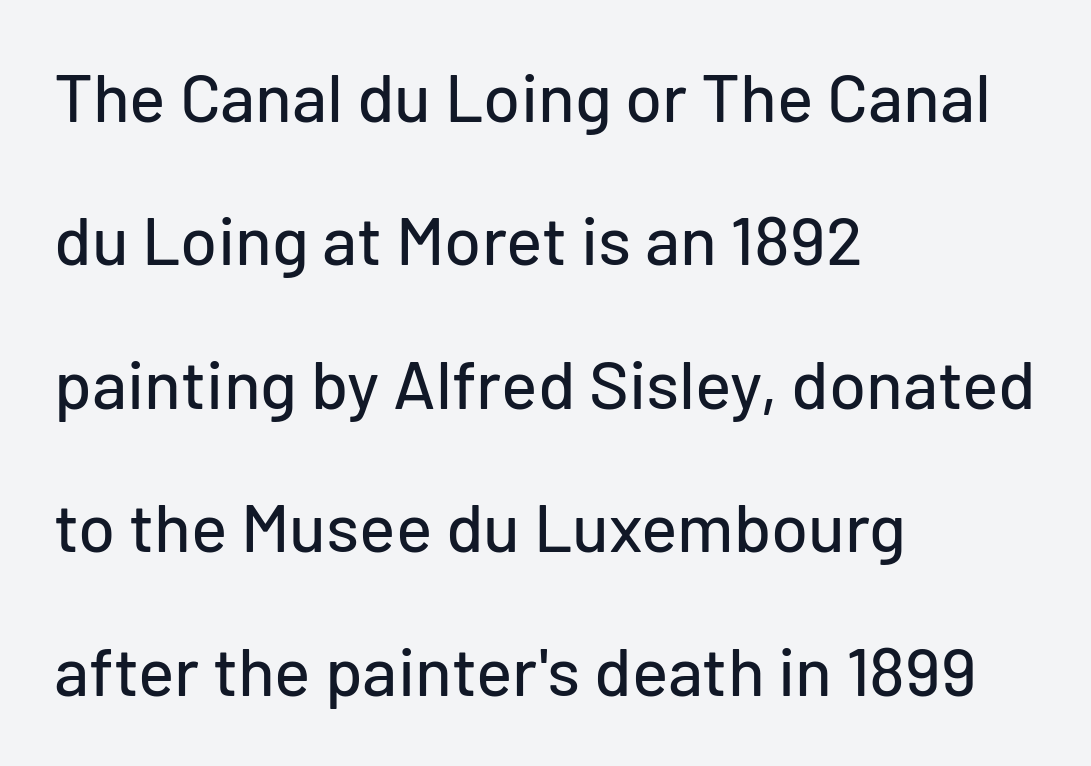
{"serif": "no", "italic": "no", "width": "normal", "stroke_contrast": "low", "x_height": "medium", "monospaced": "no", "underline": "no", "align": "left", "line_spacing": "loose", "line_spacing_ratio": 2.11, "letter_spacing": "normal", "letter_spacing_em": 0.0, "glyph_px": 68}
